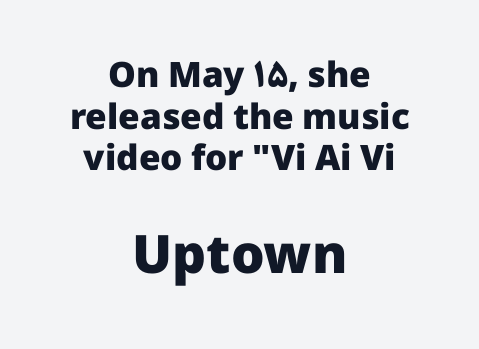
Q: Is the text bold? A: Yes.
Q: Is the text italic (slanted)? A: No, it is upright.
Q: Is the typeface a serif or a sans-serif typeface? A: Sans-serif.
Q: Is the text underlined? A: No.
Q: How is the paragraph aligned? A: Centered.
Q: Is the spacing between letters normal or unusually wide? A: Normal.
Q: Which block of text is set in a larger size, the first (top) or the second (bottom)? A: The second (bottom) one.
Q: Width (condensed, normal, or wide)? A: Normal.
Q: Stroke contrast? A: Low.
Q: x-height? A: Medium.
Q: Monospaced? A: No.
